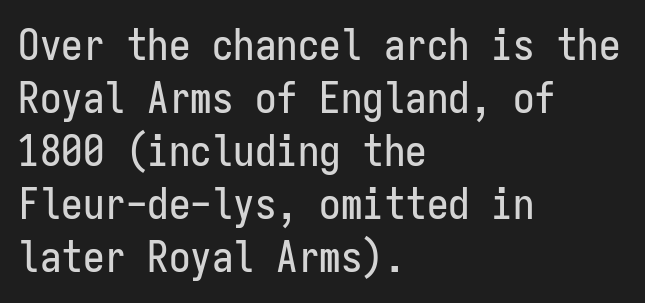
Compared with typical body copy, the letter spacing here is the same. This rendering employs a face without finishing strokes, i.e., a sans-serif. Left-aligned paragraph, ragged on the right. Is this a fixed-width face? Yes — each glyph sits in an identical cell. The space beneath each line is pristine and unruled. Every stem runs plumb, perpendicular to the baseline.
